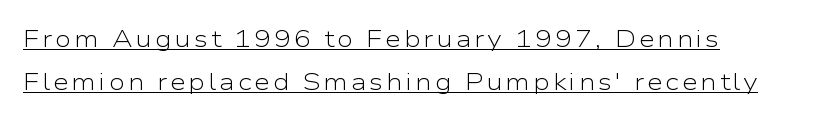
Q: Is the text bold? A: No.
Q: Is the text italic (slanted)? A: No, it is upright.
Q: Is the text underlined? A: Yes.
